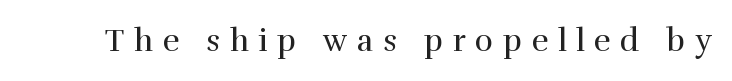
Q: Is the text bold? A: No.
Q: Is the text italic (slanted)? A: No, it is upright.
Q: Is the typeface a serif or a sans-serif typeface? A: Serif.
Q: Is the text underlined? A: No.
Q: Is the spacing between letters normal or unusually wide? A: Unusually wide.
Q: Width (condensed, normal, or wide)? A: Normal.
Q: x-height? A: Medium.
Q: Monospaced? A: No.
